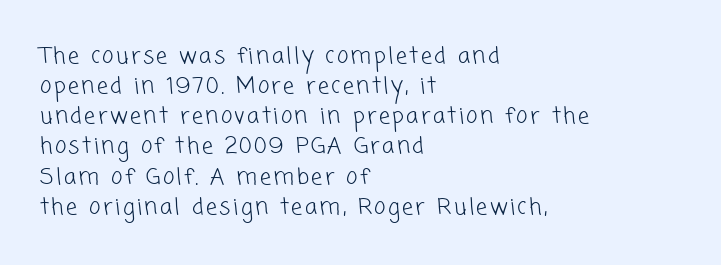
{"bold": "no", "underline": "no", "align": "left", "line_spacing": "normal", "line_spacing_ratio": 1.37, "glyph_px": 22}
